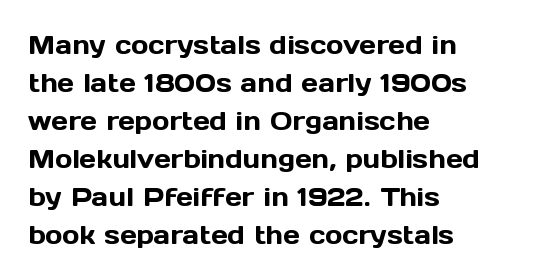
{"italic": "no", "underline": "no", "align": "left", "line_spacing": "normal", "line_spacing_ratio": 1.46, "letter_spacing": "normal", "letter_spacing_em": 0.0, "glyph_px": 26}
